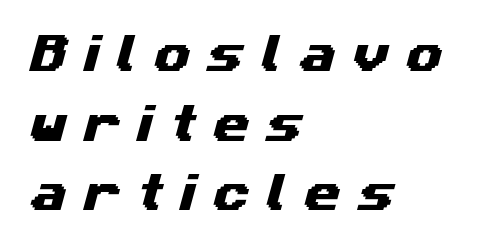
Q: Is the typeface a serif or a sans-serif typeface? A: Sans-serif.
Q: Is the text underlined? A: No.
Q: How is the paragraph aligned? A: Left-aligned.
Q: Is the spacing between letters normal or unusually wide? A: Unusually wide.
Q: Is the spacing between lines tight, normal or loose? A: Normal.
Q: Width (condensed, normal, or wide)? A: Wide.
Q: Stroke contrast? A: Medium.
Q: x-height? A: Medium.
Q: Monospaced? A: No.
